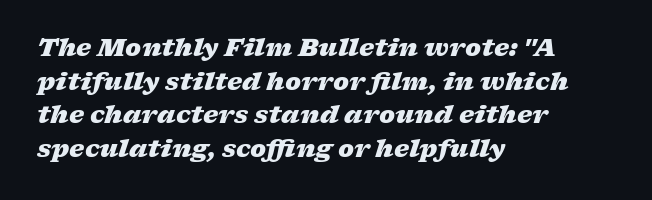
Notice how thick the strokes are: this is what a full bold looks like. Here the glyphs are tracked normally, forming tight word shapes. Quick note: underline off. The lines are quadded left. What's the leading like? Ordinary, nothing unusual.
